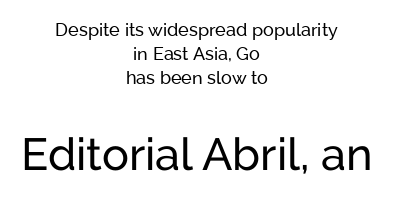
A typesetter would call this zero additional tracking. This sample uses a sans-serif face. Rule under the text: the space is simply empty. Successive baselines arrive at the customary interval.
